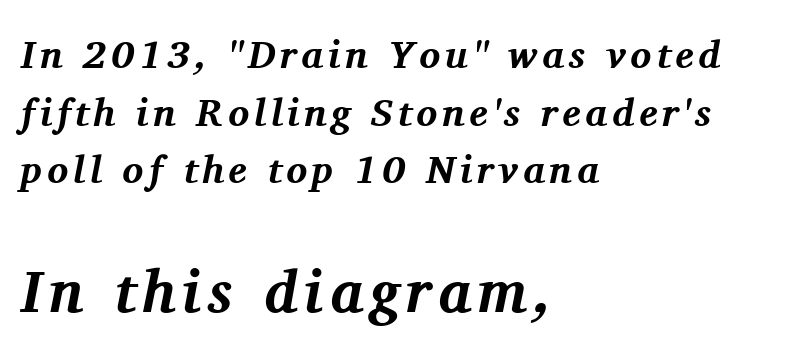
Q: Is the text bold? A: Yes.
Q: Is the text italic (slanted)? A: Yes, it leans right by about 11 degrees.
Q: Is the typeface a serif or a sans-serif typeface? A: Serif.
Q: Is the text underlined? A: No.
Q: How is the paragraph aligned? A: Left-aligned.
Q: Is the spacing between lines tight, normal or loose? A: Normal.
Q: Which block of text is set in a larger size, the first (top) or the second (bottom)? A: The second (bottom) one.
Q: Width (condensed, normal, or wide)? A: Normal.
Q: Stroke contrast? A: Medium.
Q: x-height? A: Medium.
Q: Monospaced? A: No.
